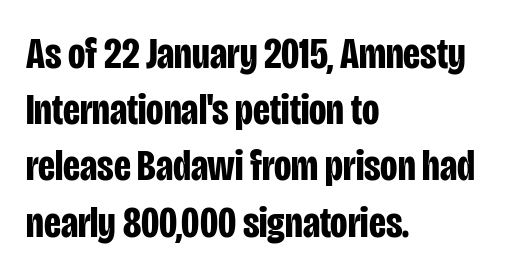
{"serif": "no", "italic": "no", "bold": "yes", "weight": "bold", "width": "condensed", "stroke_contrast": "low", "x_height": "large", "monospaced": "no", "underline": "no", "align": "left", "line_spacing": "normal", "line_spacing_ratio": 1.25, "letter_spacing": "normal", "letter_spacing_em": 0.0, "glyph_px": 45}
